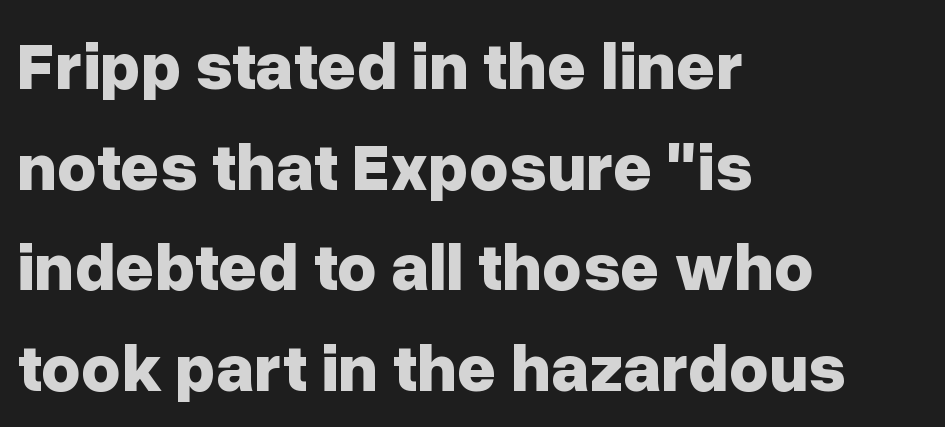
What's the leading like? Ordinary, nothing unusual. What kind of face is this? One without serifs — a sans. Character widths vary here, with narrow letters taking less room than wide ones. A roman cut, with each character standing at attention.
